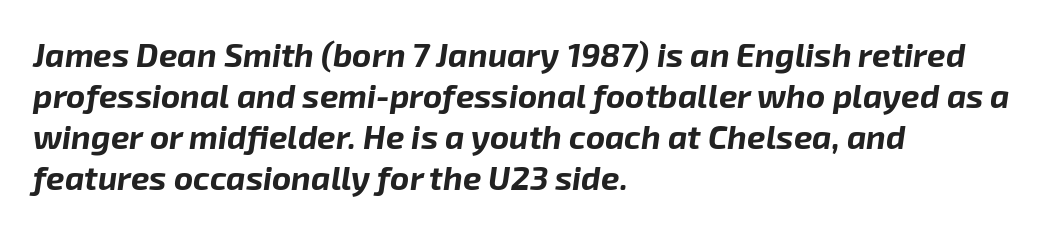
The string is rendered with underlining switched off. Varying glyph widths throughout — classic text-font behaviour. Visually the block forms a straight wall on the left and a jagged coastline on the right. Compared with typical body copy, the letter spacing here is the same.
